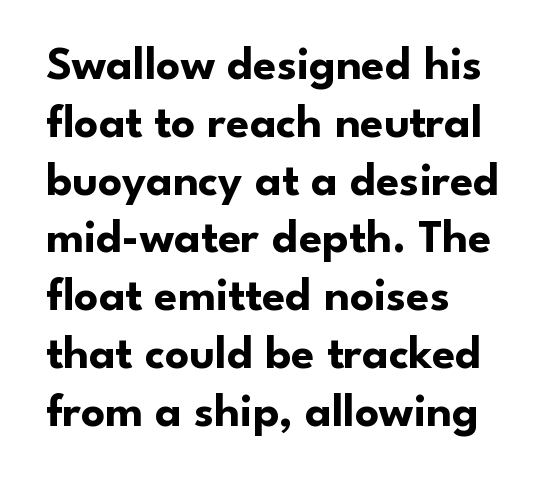
Q: Is the text bold? A: Yes.
Q: Is the text italic (slanted)? A: No, it is upright.
Q: Is the typeface a serif or a sans-serif typeface? A: Sans-serif.
Q: Is the text underlined? A: No.
Q: How is the paragraph aligned? A: Left-aligned.
Q: Is the spacing between letters normal or unusually wide? A: Normal.
Q: Width (condensed, normal, or wide)? A: Normal.
Q: Stroke contrast? A: Low.
Q: x-height? A: Small.
Q: Monospaced? A: No.
